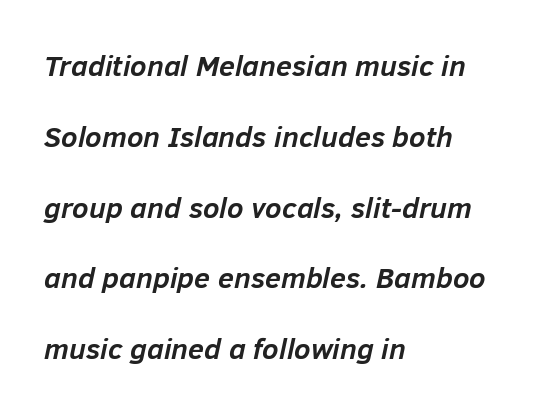
{"italic": "yes", "lean": "right", "slant_degrees": 12, "bold": "yes", "weight": "semibold", "width": "normal", "stroke_contrast": "low", "x_height": "medium", "monospaced": "no", "underline": "no", "align": "left", "line_spacing": "loose", "line_spacing_ratio": 2.44, "letter_spacing": "normal", "letter_spacing_em": 0.0, "glyph_px": 29}
